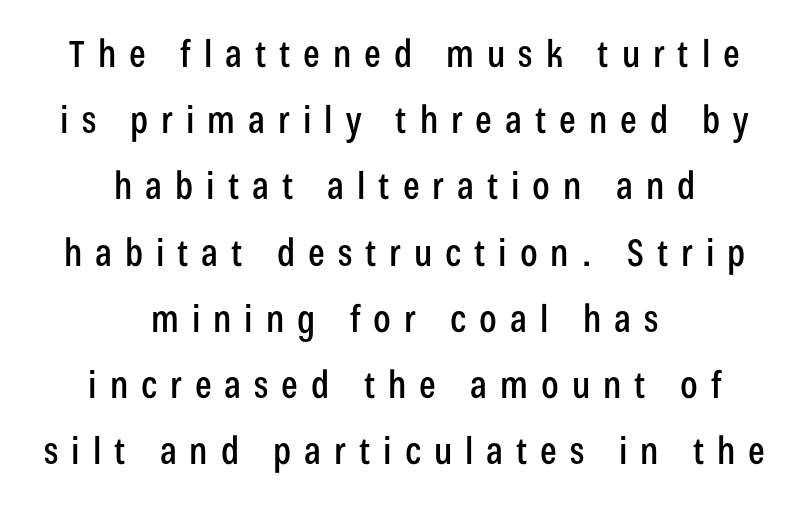
The image shows 37 px condensed sans-serif type, upright; set centered, line spacing 1.79x, unusually wide letter spacing (+0.35 em), not underlined; low stroke contrast and a medium x-height.
